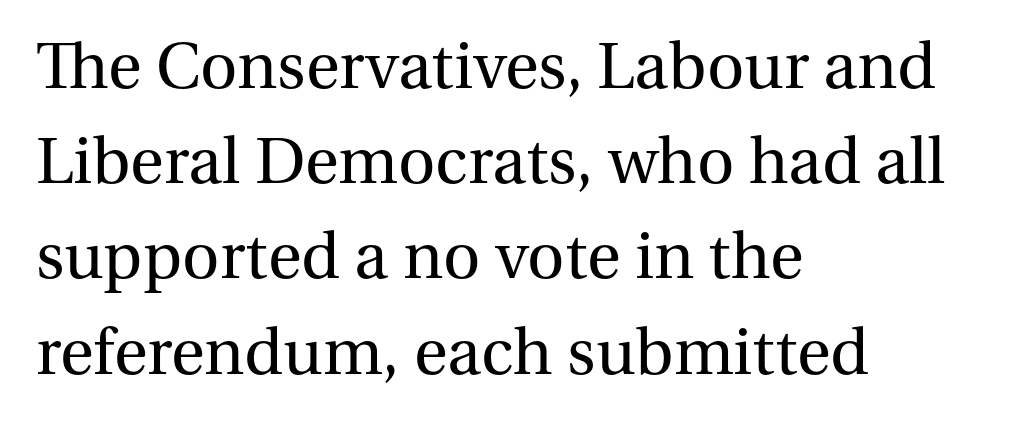
The font's upright variant was chosen for this text. No letter is thick-stroked: the sample isn't bold. Beneath every word, the page is bare. Classification — serif.
